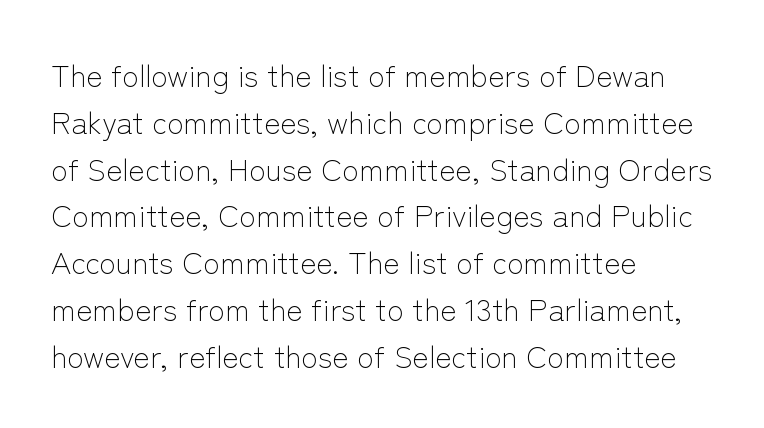
Unlike italic type, these characters show no tilt at all. Evenly set lines give the paragraph a standard silhouette. The space beneath each line is pristine and unruled. Here the designer chose a conventional face with non-uniform glyph widths. On a weight scale, this lands at 450 or below. Standard letterfit; no display-style spreading of the glyphs.
